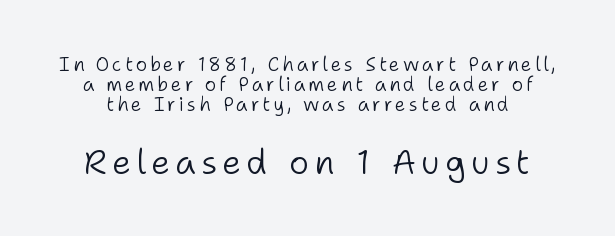
The image shows 34 px light sans-serif type, upright; set tight line spacing (1.06x), not underlined; the second (bottom) block is 1.79x larger; low stroke contrast and a medium x-height.
